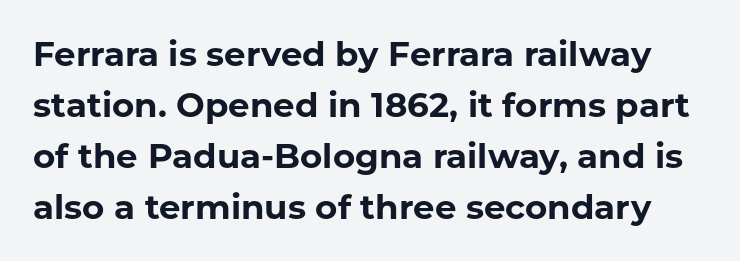
The rendering uses natural spacing where letterforms have individual widths. This is sans-serif lettering, the kind often seen on screens and signage. Descenders hang freely into open space. Is the letter spacing exaggerated? No — it looks like the ordinary default. Every stem runs plumb, perpendicular to the baseline.
